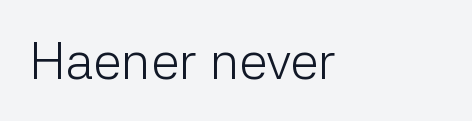
Q: Is the text bold? A: No.
Q: Is the text italic (slanted)? A: No, it is upright.
Q: Is the typeface a serif or a sans-serif typeface? A: Sans-serif.
Q: Is the text underlined? A: No.
Q: How is the paragraph aligned? A: Left-aligned.
Q: Is the spacing between letters normal or unusually wide? A: Normal.
Q: Width (condensed, normal, or wide)? A: Normal.
Q: Stroke contrast? A: Low.
Q: x-height? A: Medium.
Q: Monospaced? A: No.
